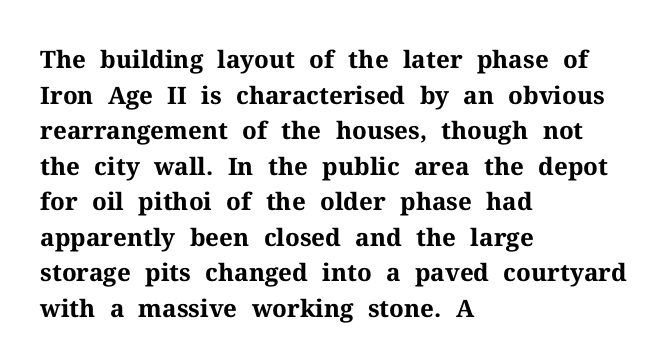
{"italic": "no", "bold": "yes", "underline": "no", "align": "left", "line_spacing": "normal", "line_spacing_ratio": 1.48, "letter_spacing": "normal", "letter_spacing_em": 0.0, "glyph_px": 24}
